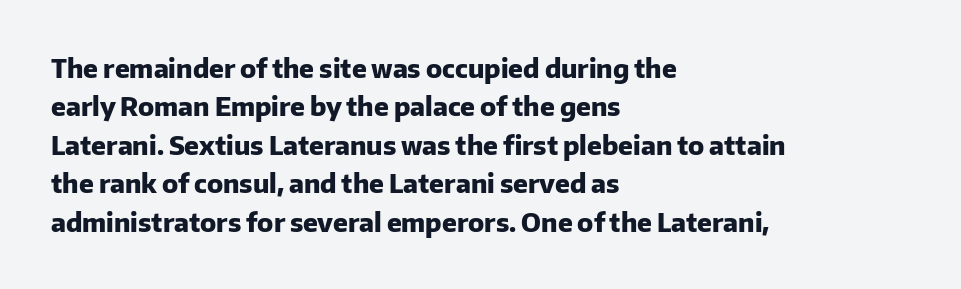
Q: Is the text bold? A: Yes.
Q: Is the text italic (slanted)? A: No, it is upright.
Q: Is the text underlined? A: No.
Q: How is the paragraph aligned? A: Left-aligned.
Q: Is the spacing between letters normal or unusually wide? A: Normal.
Q: Is the spacing between lines tight, normal or loose? A: Normal.
